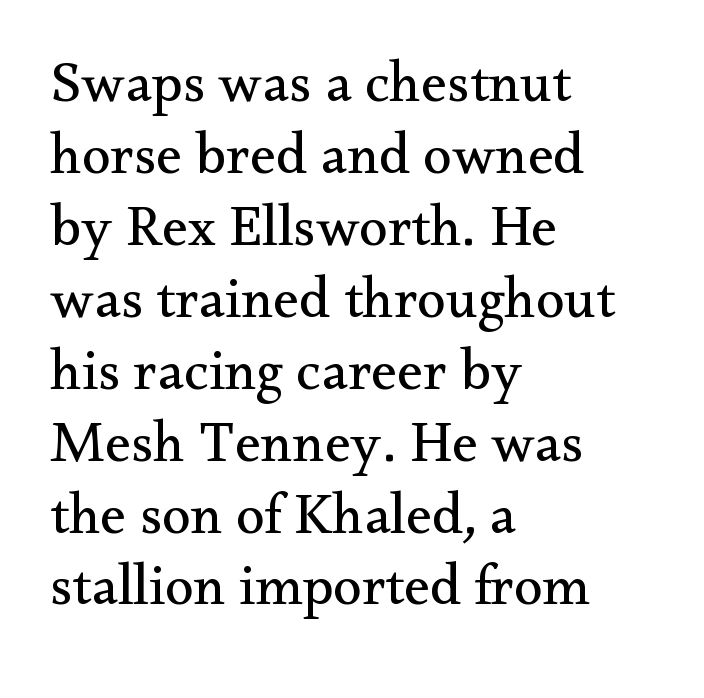
Compared with a centered layout, this one pins lines to the left instead. The characters are drawn with everyday or finer stroke widths. Honestly, the letter spacing is just normal — you wouldn't notice it. Note the varied advance widths — an 'i' is clearly narrower than an 'm'. A serif font was chosen for this passage. A bare baseline throughout the passage.
